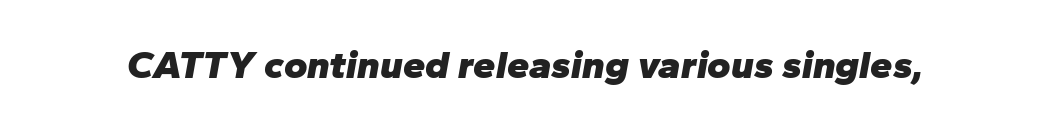
Italic: yes, the glyphs are oblique. How heavy is the stroke? Heavy — this is a bold. Nothing unusual about the tracking: characters are spaced as the font intends. Plain, unruled lines of type. You could not count columns in this text — the font is proportionally spaced.
